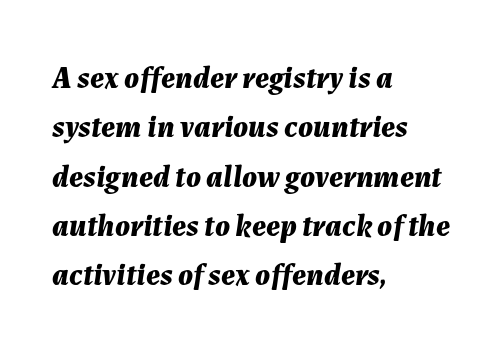
{"italic": "yes", "lean": "right", "slant_degrees": 7, "bold": "yes", "weight": "bold", "width": "normal", "stroke_contrast": "medium", "x_height": "medium", "monospaced": "no", "underline": "no", "align": "left", "line_spacing": "normal", "line_spacing_ratio": 1.59, "letter_spacing": "normal", "letter_spacing_em": 0.0, "glyph_px": 31}
